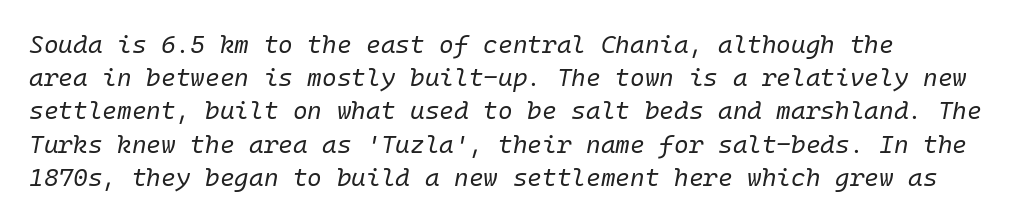
The image shows 25 px text type, italic (leaning right); set normal line spacing (1.33x), normal letter spacing, not underlined.
